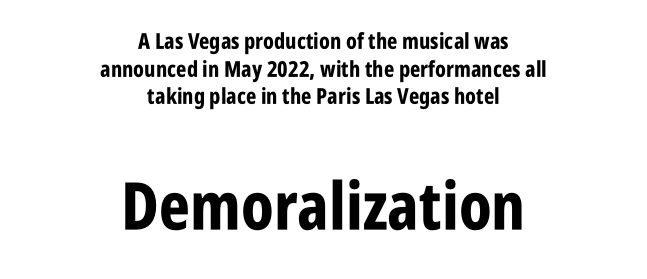
Descenders are the only things crossing below the line. Is there any slant? The stems are plumb. Plenty of ink on the page — the face is bold. Check where the strokes stop: nothing finishes them off — pure sans.
